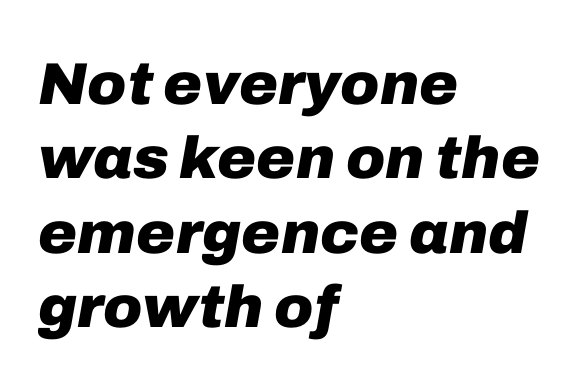
{"italic": "yes", "lean": "right", "slant_degrees": 10, "bold": "yes", "weight": "heavy", "width": "normal", "stroke_contrast": "low", "x_height": "medium", "monospaced": "no", "underline": "no", "align": "left", "line_spacing": "normal", "line_spacing_ratio": 1.26, "letter_spacing": "normal", "letter_spacing_em": 0.0, "glyph_px": 59}
